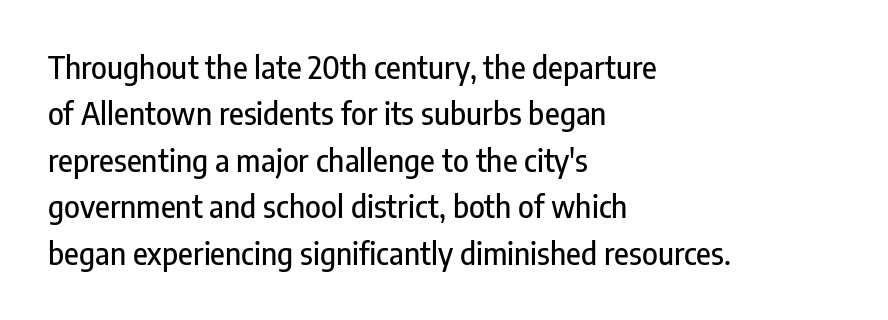
The image shows 30 px condensed sans-serif type, upright; set left-aligned, normal line spacing (1.55x), normal letter spacing, not underlined; low stroke contrast and a medium x-height.
